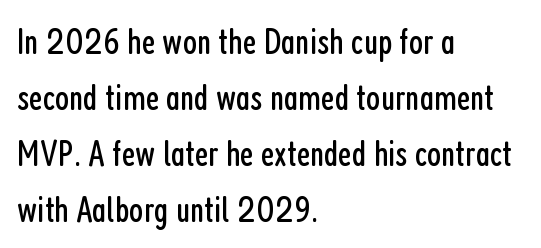
{"serif": "no", "italic": "no", "bold": "no", "weight": "regular", "width": "condensed", "stroke_contrast": "low", "x_height": "medium", "monospaced": "no", "underline": "no", "align": "left", "line_spacing": "normal", "line_spacing_ratio": 1.51, "letter_spacing": "normal", "letter_spacing_em": 0.0, "glyph_px": 37}
